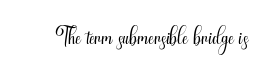
The image shows 34 px light, condensed sans-serif type; set normal letter spacing, not underlined; medium stroke contrast and a small x-height.
